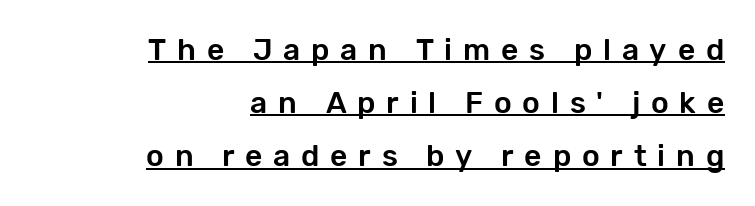
Q: Is the text italic (slanted)? A: No, it is upright.
Q: Is the typeface a serif or a sans-serif typeface? A: Sans-serif.
Q: Is the text underlined? A: Yes.
Q: How is the paragraph aligned? A: Right-aligned.
Q: Is the spacing between letters normal or unusually wide? A: Unusually wide.
Q: Width (condensed, normal, or wide)? A: Normal.
Q: Stroke contrast? A: Low.
Q: x-height? A: Medium.
Q: Monospaced? A: No.
